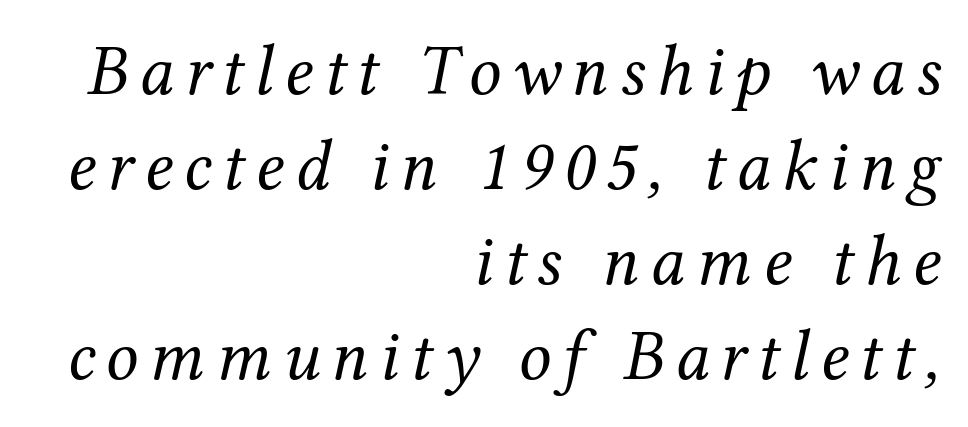
The image shows 72 px regular-weight serif type, italic (leaning right); set right-aligned, normal line spacing (1.32x), not underlined; medium stroke contrast and a medium x-height.
